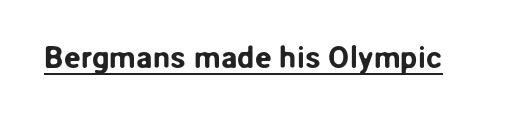
{"serif": "no", "italic": "no", "width": "normal", "stroke_contrast": "low", "x_height": "medium", "monospaced": "no", "underline": "yes", "letter_spacing": "normal", "letter_spacing_em": 0.0, "glyph_px": 31}
